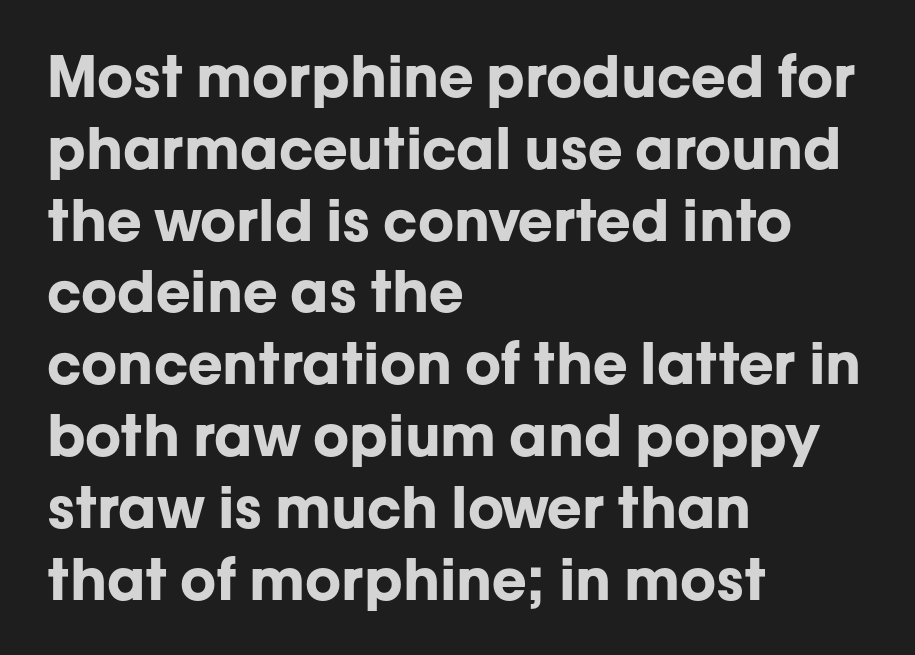
The image shows 57 px bold sans-serif type, upright; set left-aligned, normal line spacing (1.26x), normal letter spacing, not underlined; low stroke contrast and a medium x-height.
